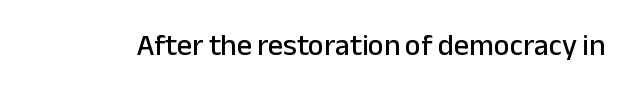
{"serif": "no", "italic": "no", "width": "normal", "stroke_contrast": "low", "x_height": "medium", "monospaced": "no", "underline": "no", "letter_spacing": "normal", "letter_spacing_em": 0.0, "glyph_px": 30}
